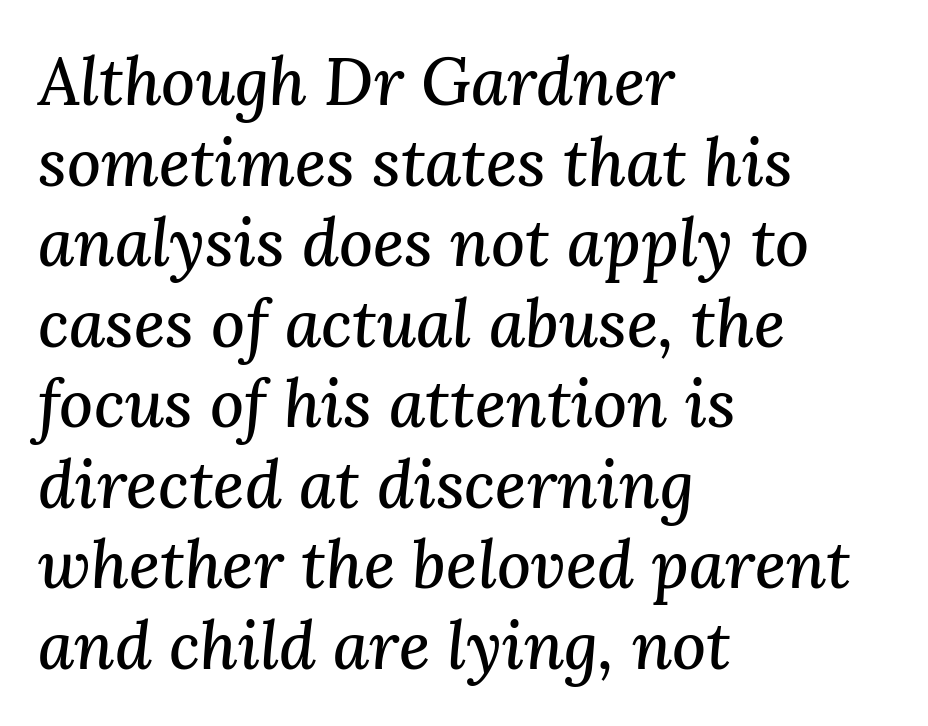
{"serif": "yes", "italic": "yes", "lean": "right", "slant_degrees": 3, "width": "normal", "stroke_contrast": "medium", "x_height": "medium", "monospaced": "no", "underline": "no", "align": "left", "line_spacing_ratio": 1.22, "letter_spacing": "normal", "letter_spacing_em": 0.0, "glyph_px": 66}
